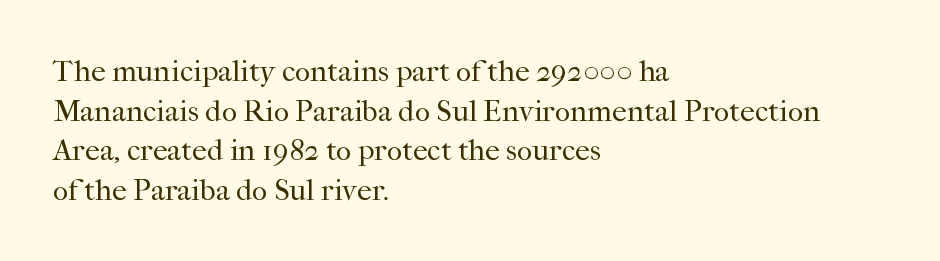
In terms of posture, this sample is upright. Between one letter and the next there's only the usual sliver of space. The passage shown is not underscored anywhere. Counters stay open thanks to moderate or lighter strokes. Note the varied advance widths — an 'i' is clearly narrower than an 'm'.
